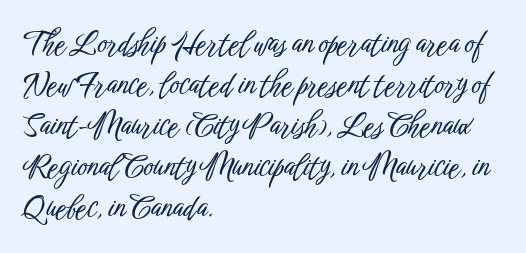
The image shows 30 px condensed sans-serif type; set left-aligned, normal line spacing (1.37x), normal letter spacing, not underlined; low stroke contrast and a medium x-height.
